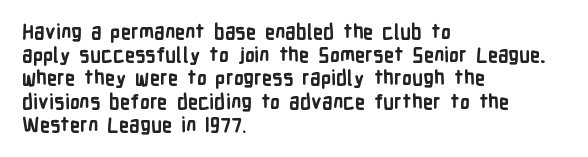
The image shows 20 px bold type, upright; set left-aligned, line spacing 1.16x, normal letter spacing, not underlined.
